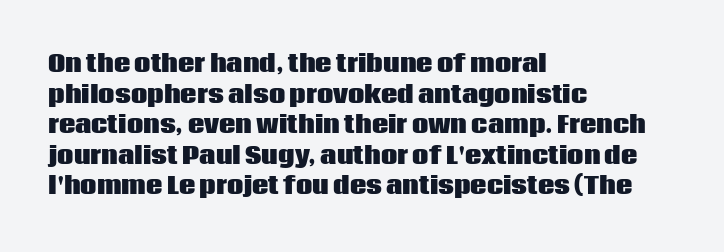
The image shows 23 px bold type, upright; set left-aligned, normal line spacing (1.33x), normal letter spacing, not underlined.
